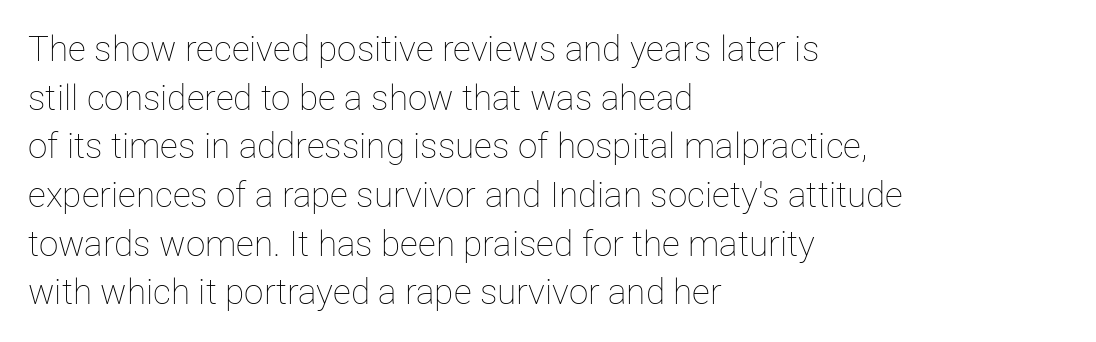
{"italic": "no", "bold": "no", "weight": "thin", "width": "normal", "stroke_contrast": "low", "x_height": "medium", "monospaced": "no", "underline": "no", "align": "left", "line_spacing": "normal", "line_spacing_ratio": 1.39, "letter_spacing": "normal", "letter_spacing_em": 0.0, "glyph_px": 35}
